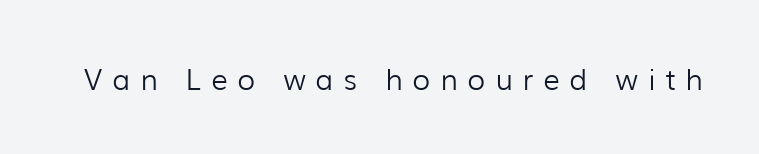
Q: Is the text bold? A: No.
Q: Is the text italic (slanted)? A: No, it is upright.
Q: Is the typeface a serif or a sans-serif typeface? A: Sans-serif.
Q: Is the text underlined? A: No.
Q: Is the spacing between letters normal or unusually wide? A: Unusually wide.
Q: Width (condensed, normal, or wide)? A: Normal.
Q: Stroke contrast? A: Low.
Q: x-height? A: Medium.
Q: Monospaced? A: No.
